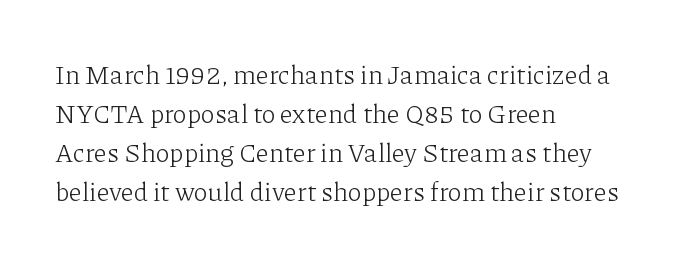
{"italic": "no", "bold": "no", "underline": "no", "align": "left", "line_spacing": "normal", "line_spacing_ratio": 1.5, "letter_spacing": "normal", "letter_spacing_em": 0.0, "glyph_px": 26}
